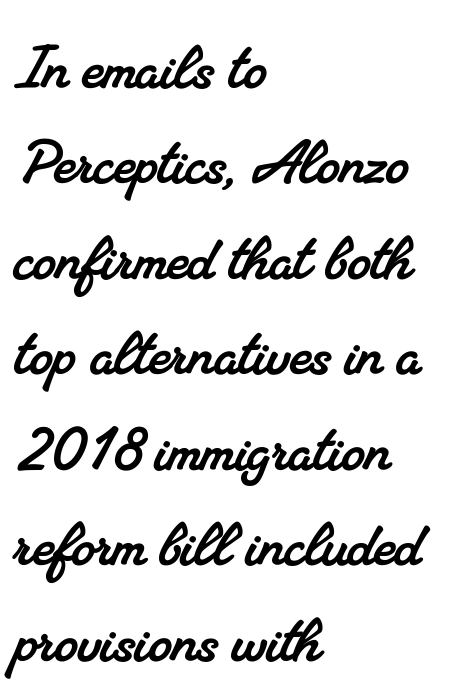
Q: Is the typeface a serif or a sans-serif typeface? A: Serif.
Q: Is the text underlined? A: No.
Q: How is the paragraph aligned? A: Left-aligned.
Q: Is the spacing between letters normal or unusually wide? A: Normal.
Q: Is the spacing between lines tight, normal or loose? A: Normal.
Q: Width (condensed, normal, or wide)? A: Normal.
Q: Stroke contrast? A: Medium.
Q: x-height? A: Small.
Q: Monospaced? A: No.
